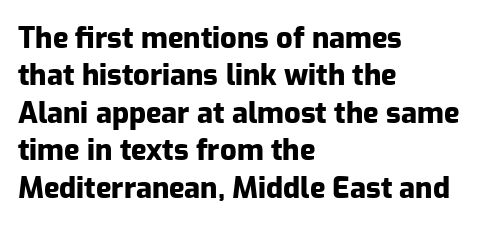
The image shows 29 px heavy sans-serif type, upright; set left-aligned, normal line spacing (1.29x), normal letter spacing, not underlined; low stroke contrast and a medium x-height.
